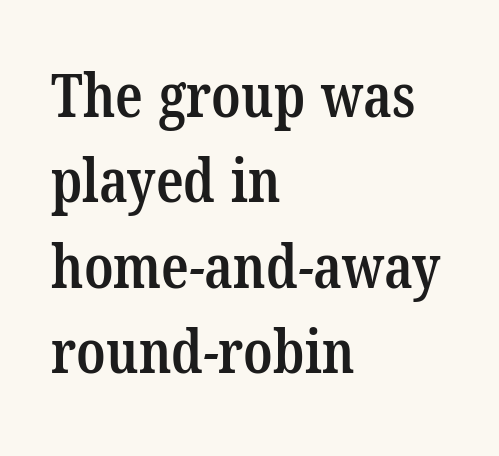
Q: Is the text bold? A: Semi-bold.
Q: Is the typeface a serif or a sans-serif typeface? A: Serif.
Q: Is the text underlined? A: No.
Q: How is the paragraph aligned? A: Left-aligned.
Q: Is the spacing between letters normal or unusually wide? A: Normal.
Q: Is the spacing between lines tight, normal or loose? A: Normal.
Q: Width (condensed, normal, or wide)? A: Condensed.
Q: Stroke contrast? A: Low.
Q: x-height? A: Medium.
Q: Monospaced? A: No.
